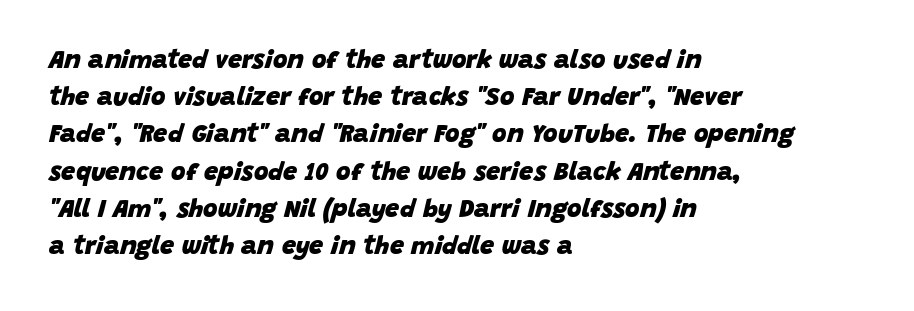
Q: Is the text bold? A: Yes.
Q: Is the text italic (slanted)? A: Yes, it leans right by about 15 degrees.
Q: Is the text underlined? A: No.
Q: How is the paragraph aligned? A: Left-aligned.
Q: Is the spacing between letters normal or unusually wide? A: Normal.
Q: Is the spacing between lines tight, normal or loose? A: Normal.
